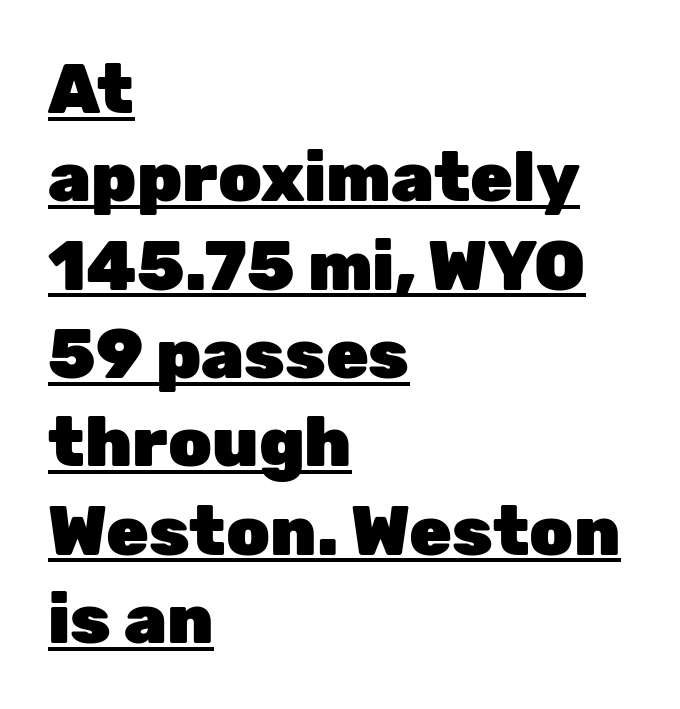
The rendering uses a moderate line-height, typical for paragraphs. These lines keep a tight, regular rhythm from letter to letter. The glyphs have the mass of a bold cut. Look at the bottom of the vertical strokes: they stop flat, with no serifs. Each letter keeps its own natural width here, so spacing adapts to shape. Do the letters lean? They stand straight.
